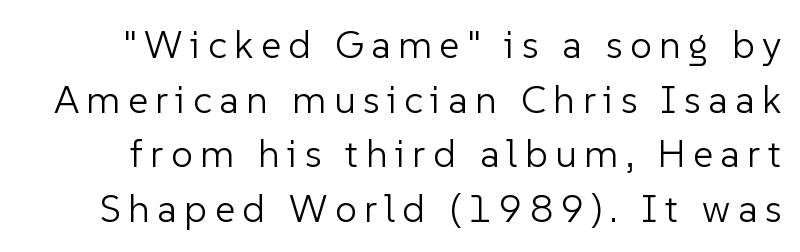
{"serif": "no", "italic": "no", "bold": "no", "weight": "light", "width": "normal", "stroke_contrast": "low", "x_height": "medium", "monospaced": "no", "underline": "no", "line_spacing": "normal", "line_spacing_ratio": 1.4, "glyph_px": 39}
